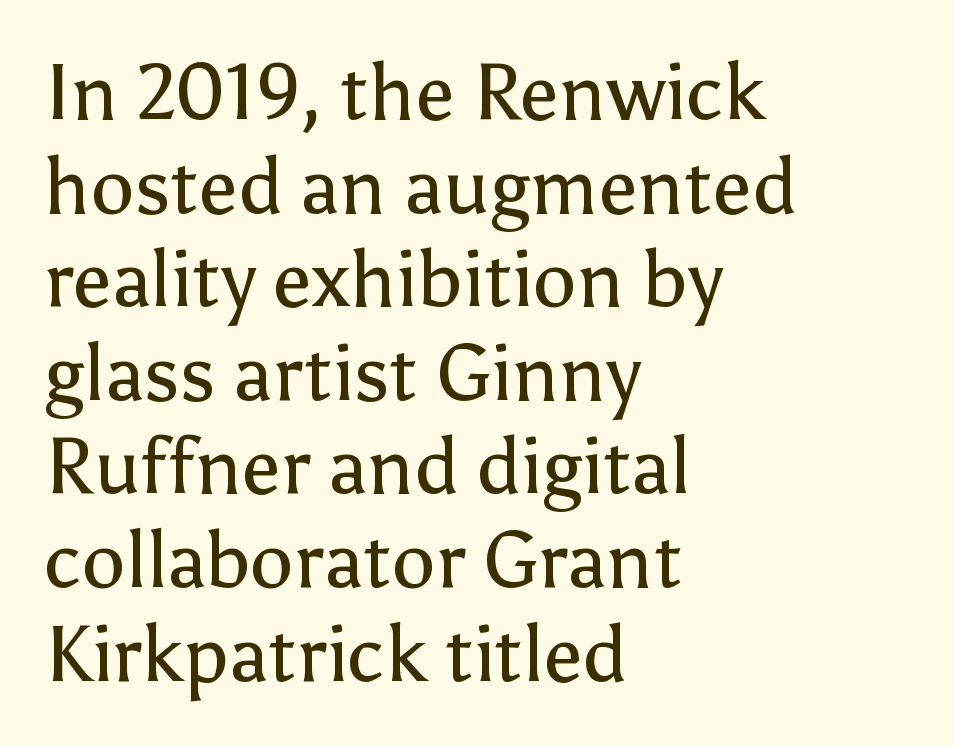
Q: Is the text bold? A: No.
Q: Is the text italic (slanted)? A: No, it is upright.
Q: Is the typeface a serif or a sans-serif typeface? A: Sans-serif.
Q: Is the text underlined? A: No.
Q: How is the paragraph aligned? A: Left-aligned.
Q: Is the spacing between letters normal or unusually wide? A: Normal.
Q: Width (condensed, normal, or wide)? A: Normal.
Q: Stroke contrast? A: Low.
Q: x-height? A: Medium.
Q: Monospaced? A: No.
